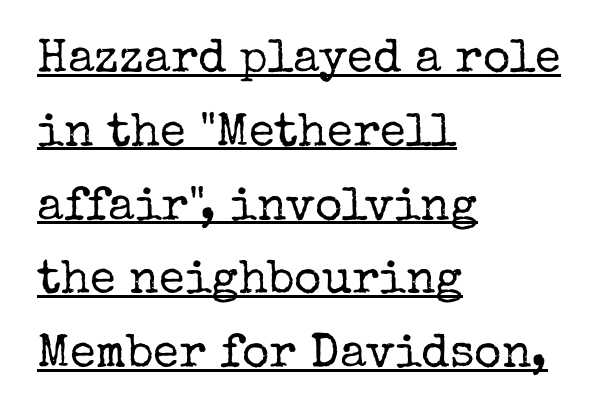
The image shows 47 px regular-weight serif type, upright; set left-aligned, normal line spacing (1.57x), normal letter spacing, underlined; low stroke contrast and a medium x-height.
